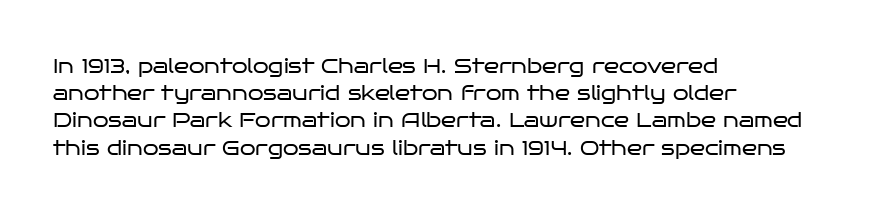
The image shows 20 px text type, upright; set left-aligned, normal line spacing (1.36x), normal letter spacing, not underlined.
